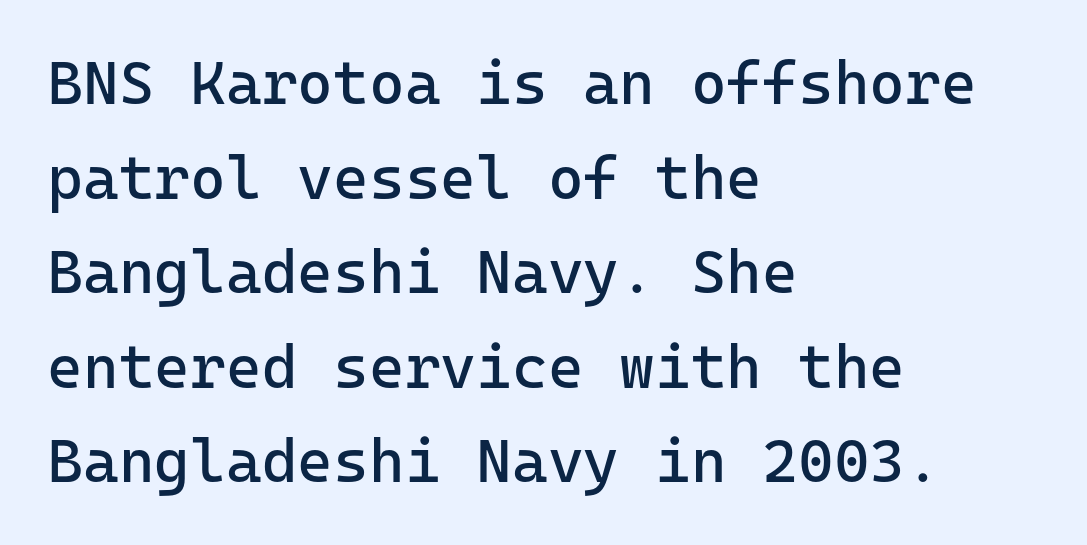
Q: Is the text bold? A: No.
Q: Is the text italic (slanted)? A: No, it is upright.
Q: Is the typeface a serif or a sans-serif typeface? A: Sans-serif.
Q: Is the text underlined? A: No.
Q: How is the paragraph aligned? A: Left-aligned.
Q: Is the spacing between letters normal or unusually wide? A: Normal.
Q: Is the spacing between lines tight, normal or loose? A: Normal.
Q: Width (condensed, normal, or wide)? A: Normal.
Q: Stroke contrast? A: Low.
Q: x-height? A: Medium.
Q: Monospaced? A: Yes.
